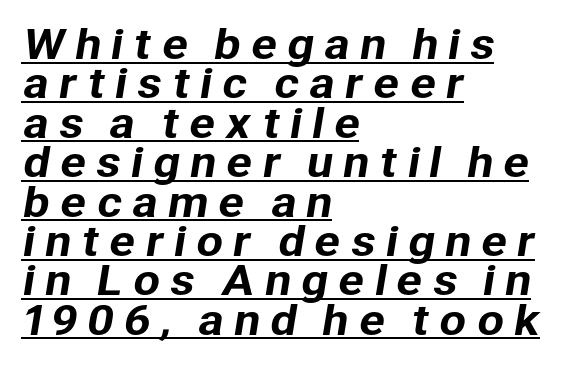
{"serif": "no", "width": "normal", "stroke_contrast": "low", "x_height": "medium", "monospaced": "no", "underline": "yes", "align": "left", "line_spacing": "tight", "line_spacing_ratio": 1.01, "letter_spacing": "wide", "letter_spacing_em": 0.24, "glyph_px": 39}
